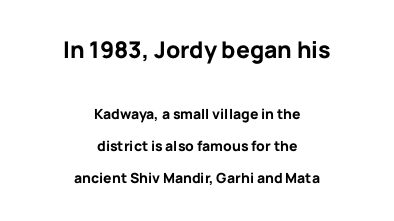
The image shows 23 px bold type, upright; set centered, loose line spacing (2.28x), normal letter spacing, not underlined; the first (top) block is 1.64x larger.
